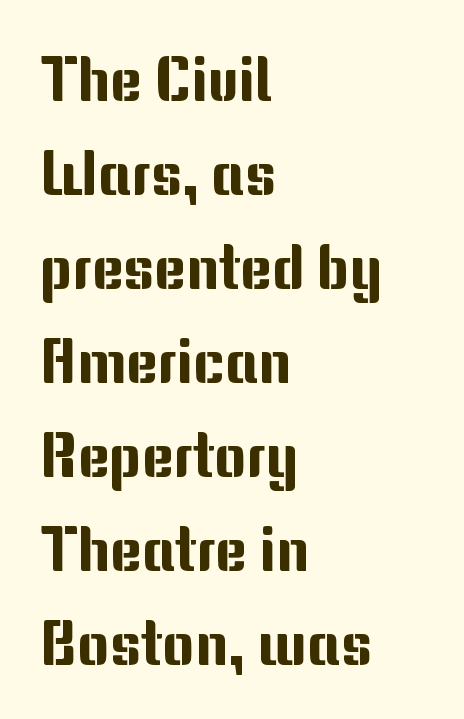
The image shows 61 px sans-serif type, upright; set left-aligned, normal line spacing (1.54x), normal letter spacing, not underlined; medium stroke contrast and a medium x-height.
